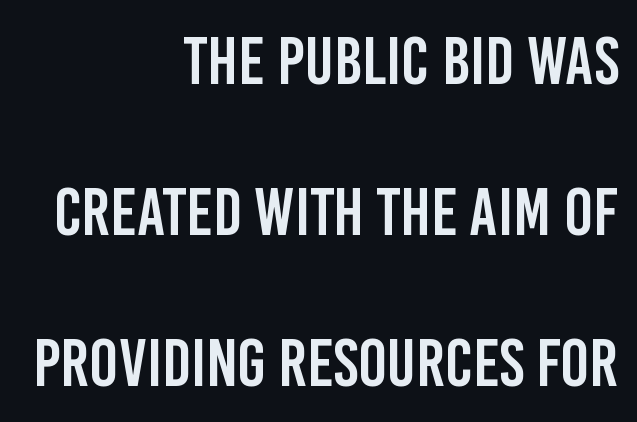
The image shows 68 px condensed sans-serif type, upright; set right-aligned, loose line spacing (2.22x), normal letter spacing, not underlined; low stroke contrast and a large x-height.
